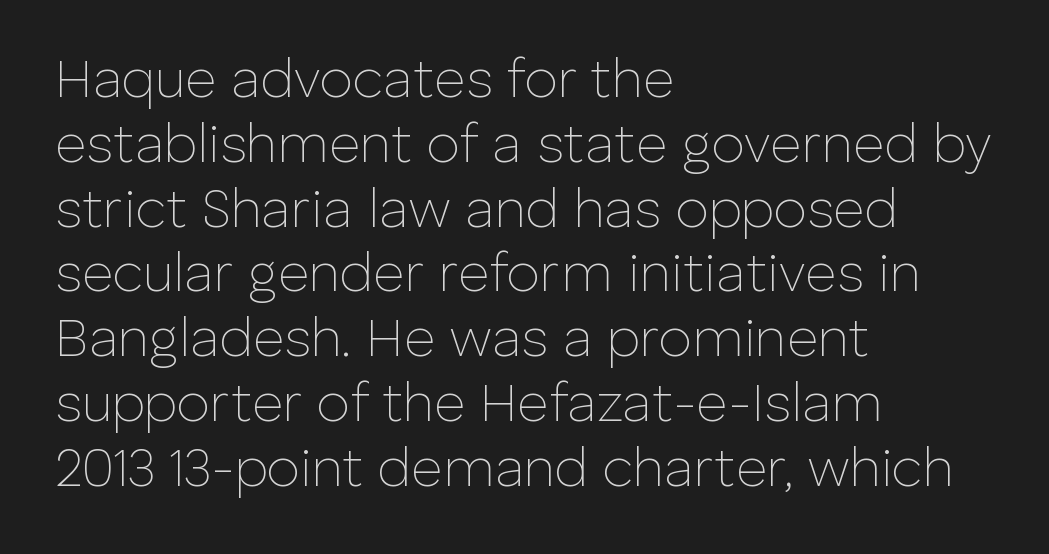
{"serif": "no", "italic": "no", "bold": "no", "weight": "thin", "width": "normal", "stroke_contrast": "low", "x_height": "medium", "monospaced": "no", "underline": "no", "align": "left", "line_spacing_ratio": 1.2, "letter_spacing": "normal", "letter_spacing_em": 0.0, "glyph_px": 54}
